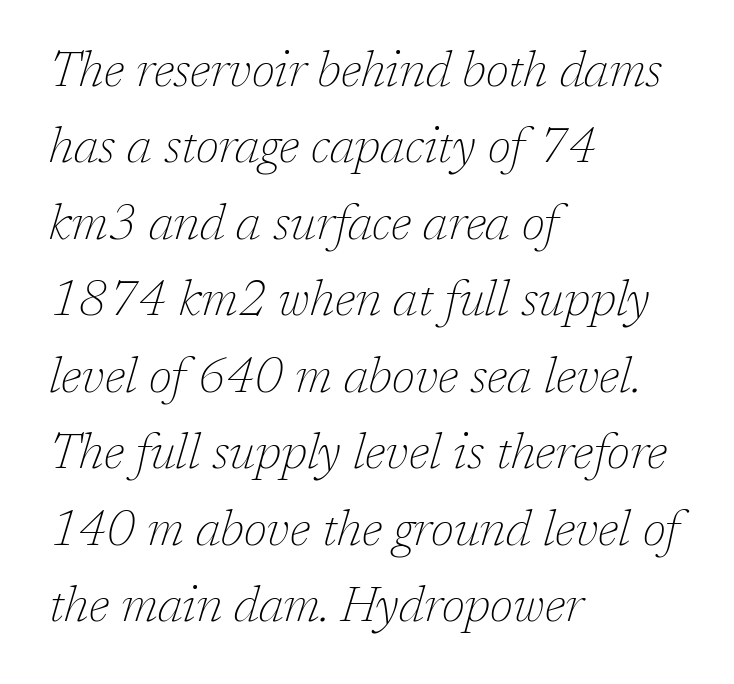
Q: Is the text bold? A: No.
Q: Is the text italic (slanted)? A: Yes, it leans right by about 17 degrees.
Q: Is the typeface a serif or a sans-serif typeface? A: Serif.
Q: Is the text underlined? A: No.
Q: How is the paragraph aligned? A: Left-aligned.
Q: Is the spacing between letters normal or unusually wide? A: Normal.
Q: Is the spacing between lines tight, normal or loose? A: Normal.
Q: Width (condensed, normal, or wide)? A: Normal.
Q: Stroke contrast? A: Low.
Q: x-height? A: Medium.
Q: Monospaced? A: No.
